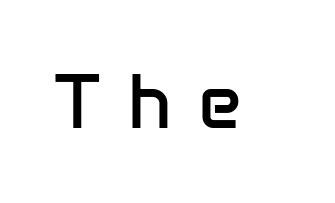
{"serif": "no", "italic": "no", "bold": "no", "weight": "regular", "width": "normal", "stroke_contrast": "low", "x_height": "medium", "monospaced": "no", "underline": "no", "letter_spacing": "wide", "letter_spacing_em": 0.35, "glyph_px": 77}
